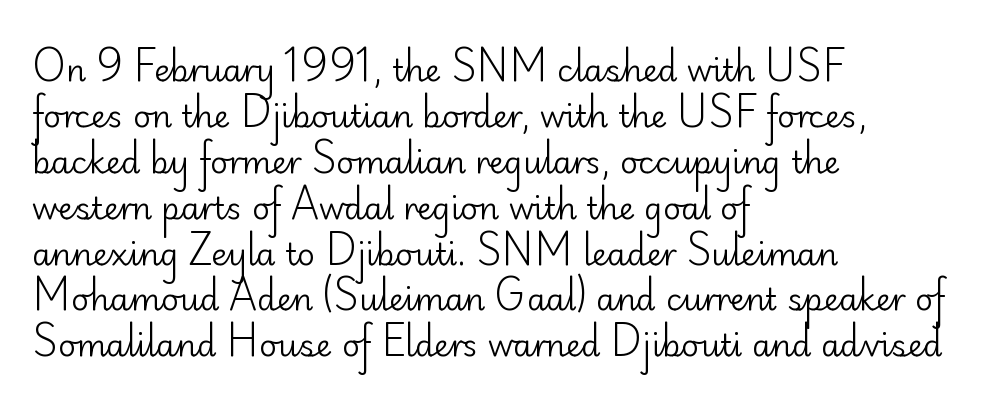
Regarding leading, the lines here are spaced in the standard way. The passage shown is typeset with a sans-serif family. This rendering leaves character spacing at its baseline value. Clear beneath every line of the passage. The letters stand upright; this is a roman face. Weight: not bold — regular or lighter.
